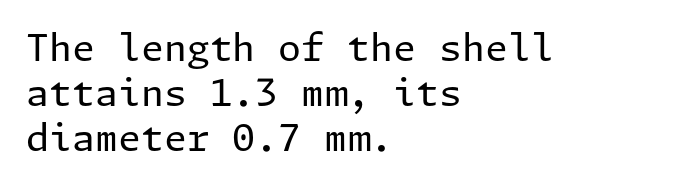
{"serif": "no", "italic": "no", "bold": "no", "weight": "regular", "width": "normal", "stroke_contrast": "low", "x_height": "medium", "underline": "no", "align": "left", "line_spacing_ratio": 1.22, "letter_spacing": "normal", "letter_spacing_em": 0.0, "glyph_px": 37}
